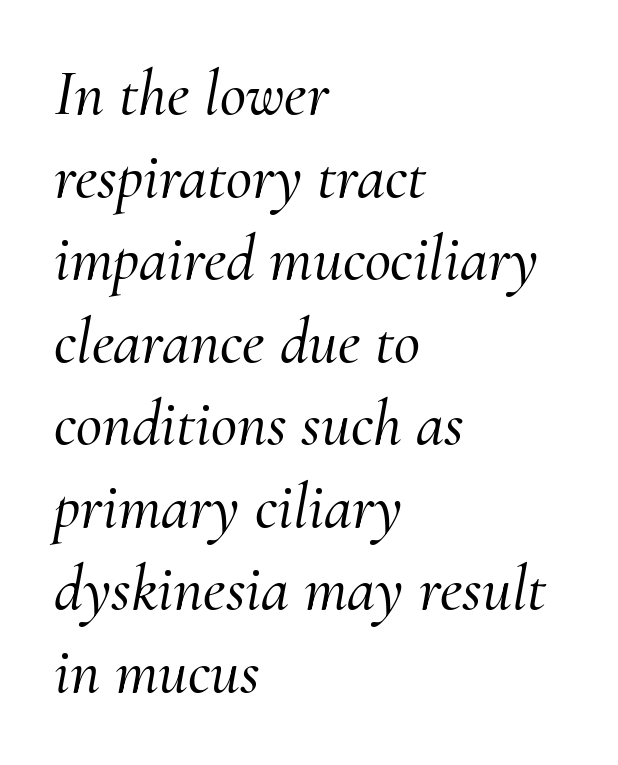
The image shows 64 px serif type, italic (leaning right); set left-aligned, normal line spacing (1.29x), normal letter spacing, not underlined; medium stroke contrast and a small x-height.
